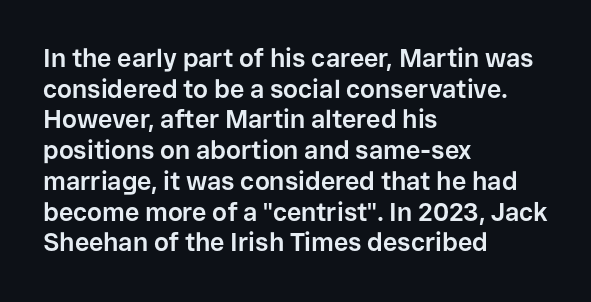
Q: Is the text bold? A: Yes.
Q: Is the text italic (slanted)? A: No, it is upright.
Q: Is the text underlined? A: No.
Q: How is the paragraph aligned? A: Left-aligned.
Q: Is the spacing between letters normal or unusually wide? A: Normal.
